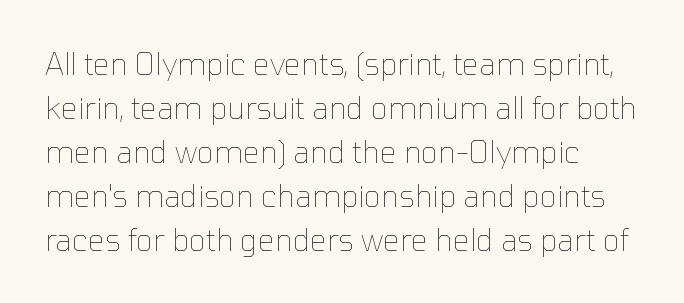
{"italic": "no", "bold": "no", "weight": "thin", "width": "normal", "stroke_contrast": "low", "x_height": "medium", "monospaced": "no", "underline": "no", "line_spacing": "normal", "line_spacing_ratio": 1.47, "letter_spacing": "normal", "letter_spacing_em": 0.0, "glyph_px": 30}
